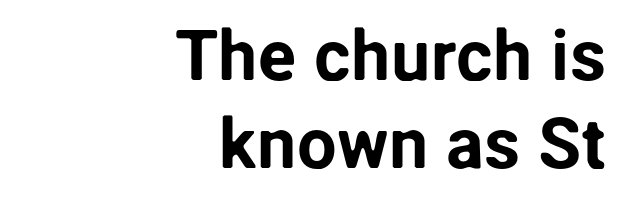
Q: Is the text italic (slanted)? A: No, it is upright.
Q: Is the typeface a serif or a sans-serif typeface? A: Sans-serif.
Q: Is the text underlined? A: No.
Q: How is the paragraph aligned? A: Right-aligned.
Q: Is the spacing between letters normal or unusually wide? A: Normal.
Q: Width (condensed, normal, or wide)? A: Normal.
Q: Stroke contrast? A: Low.
Q: x-height? A: Medium.
Q: Monospaced? A: No.
